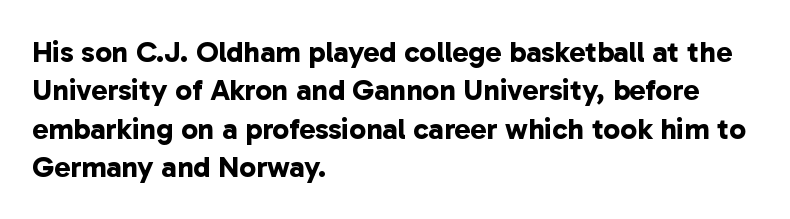
{"serif": "no", "bold": "yes", "weight": "bold", "width": "normal", "stroke_contrast": "low", "x_height": "medium", "monospaced": "no", "underline": "no", "align": "left", "line_spacing": "normal", "line_spacing_ratio": 1.28, "letter_spacing": "normal", "letter_spacing_em": 0.0, "glyph_px": 30}
